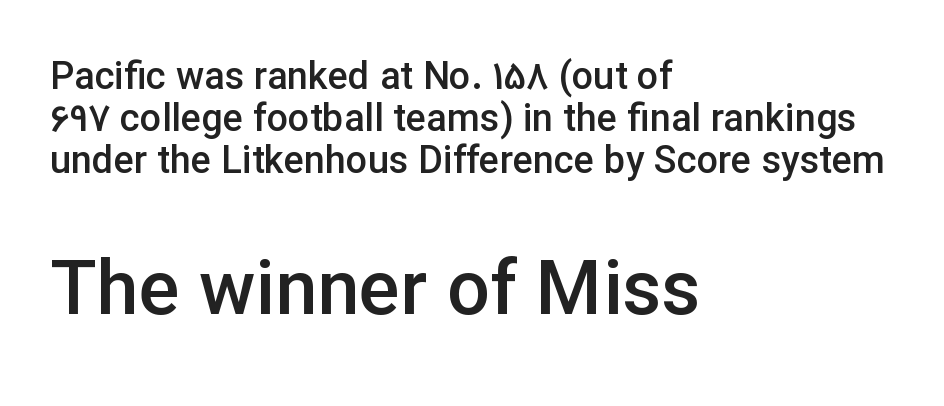
The image shows 76 px semibold sans-serif type, upright; set left-aligned, tight line spacing (1.1x), normal letter spacing, not underlined; the second (bottom) block is 2.0x larger; low stroke contrast and a medium x-height.
